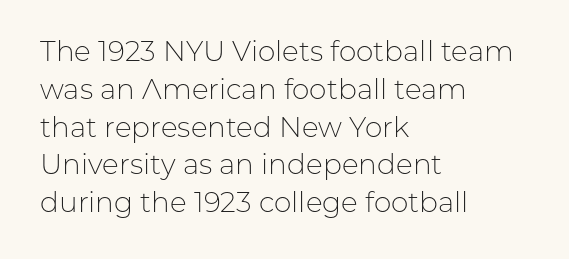
Q: Is the text bold? A: No.
Q: Is the text italic (slanted)? A: No, it is upright.
Q: Is the typeface a serif or a sans-serif typeface? A: Sans-serif.
Q: Is the text underlined? A: No.
Q: How is the paragraph aligned? A: Left-aligned.
Q: Is the spacing between letters normal or unusually wide? A: Normal.
Q: Is the spacing between lines tight, normal or loose? A: Normal.
Q: Width (condensed, normal, or wide)? A: Normal.
Q: Stroke contrast? A: Low.
Q: x-height? A: Medium.
Q: Monospaced? A: No.
